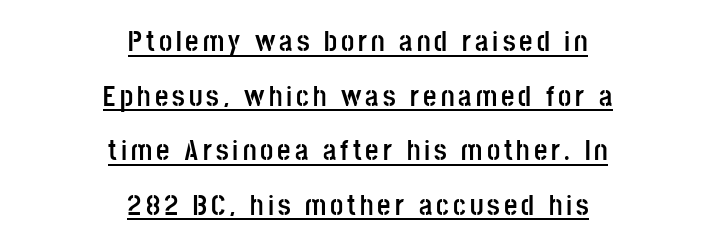
Note the varied advance widths — an 'i' is clearly narrower than an 'm'. Does a line run under the words? Yes, clearly. These lines stack symmetrically, like a column narrowing and widening about its center. Typesetter's note: full bold, strokes at maximum text heaviness.
